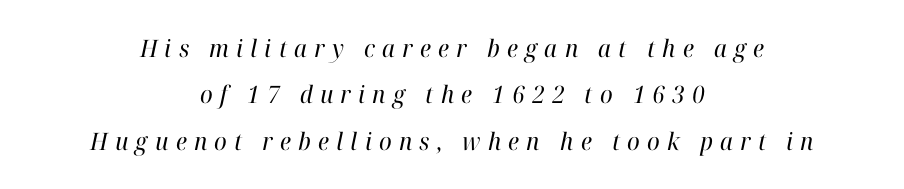
Q: Is the text bold? A: No.
Q: Is the text italic (slanted)? A: Yes, it leans right by about 12 degrees.
Q: Is the text underlined? A: No.
Q: How is the paragraph aligned? A: Centered.
Q: Is the spacing between letters normal or unusually wide? A: Unusually wide.
Q: Is the spacing between lines tight, normal or loose? A: Loose.
